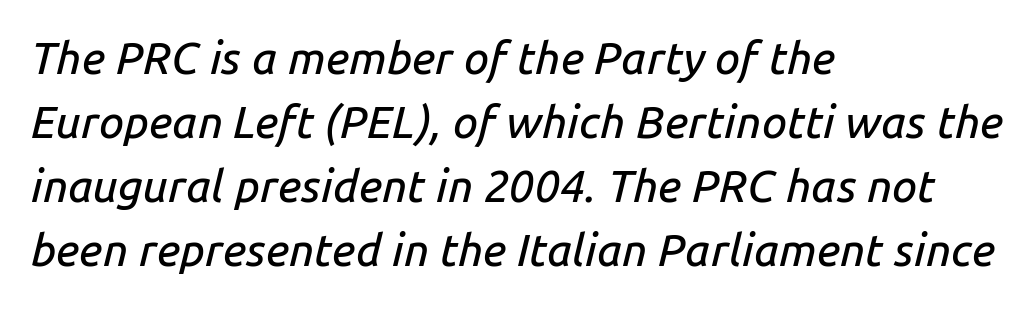
Note the varied advance widths — an 'i' is clearly narrower than an 'm'. The letterforms sit shoulder to shoulder at normal distance. Line spacing here is normal. Rendered with sloped, italic letterforms.
